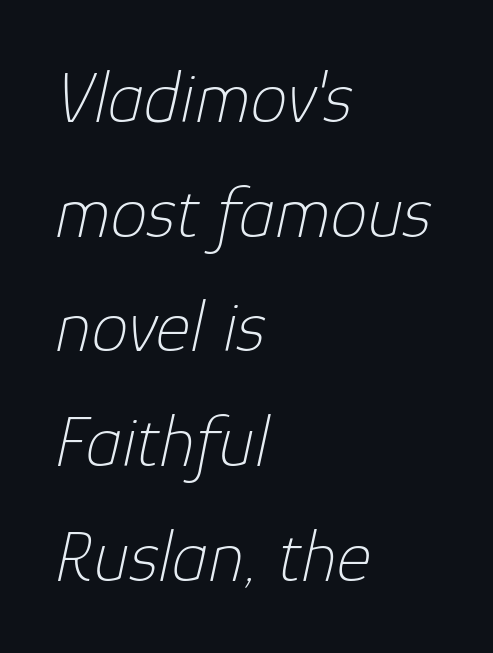
Q: Is the text bold? A: No.
Q: Is the text italic (slanted)? A: Yes, it leans right by about 12 degrees.
Q: Is the text underlined? A: No.
Q: How is the paragraph aligned? A: Left-aligned.
Q: Is the spacing between letters normal or unusually wide? A: Normal.
Q: Is the spacing between lines tight, normal or loose? A: Normal.
Q: Width (condensed, normal, or wide)? A: Normal.
Q: Stroke contrast? A: Low.
Q: x-height? A: Medium.
Q: Monospaced? A: No.
